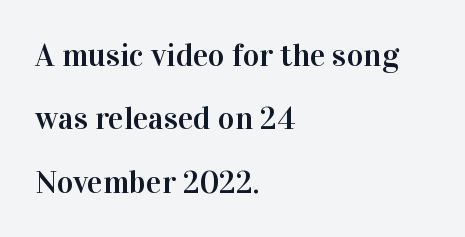
{"serif": "yes", "italic": "no", "width": "normal", "stroke_contrast": "high", "x_height": "medium", "monospaced": "no", "underline": "no", "align": "left", "line_spacing": "loose", "line_spacing_ratio": 1.98, "letter_spacing": "normal", "letter_spacing_em": 0.0, "glyph_px": 32}
